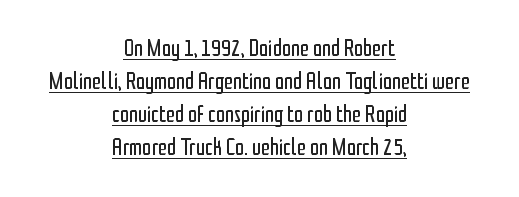
Q: Is the text bold? A: No.
Q: Is the text italic (slanted)? A: No, it is upright.
Q: Is the text underlined? A: Yes.
Q: How is the paragraph aligned? A: Centered.
Q: Is the spacing between letters normal or unusually wide? A: Normal.
Q: Is the spacing between lines tight, normal or loose? A: Normal.
